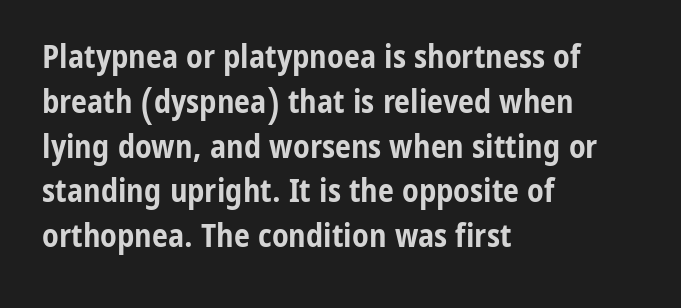
Q: Is the text bold? A: Yes.
Q: Is the text italic (slanted)? A: No, it is upright.
Q: Is the typeface a serif or a sans-serif typeface? A: Sans-serif.
Q: Is the text underlined? A: No.
Q: How is the paragraph aligned? A: Left-aligned.
Q: Is the spacing between letters normal or unusually wide? A: Normal.
Q: Is the spacing between lines tight, normal or loose? A: Normal.
Q: Width (condensed, normal, or wide)? A: Condensed.
Q: Stroke contrast? A: Low.
Q: x-height? A: Medium.
Q: Monospaced? A: No.
